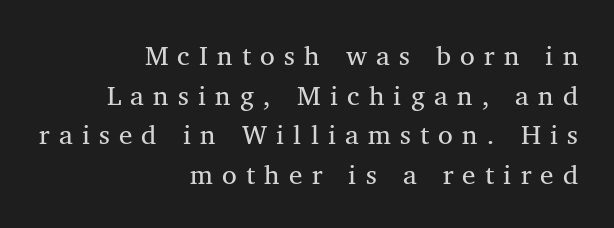
The image shows 27 px text type; set right-aligned, normal line spacing (1.47x), unusually wide letter spacing (+0.34 em), not underlined.
